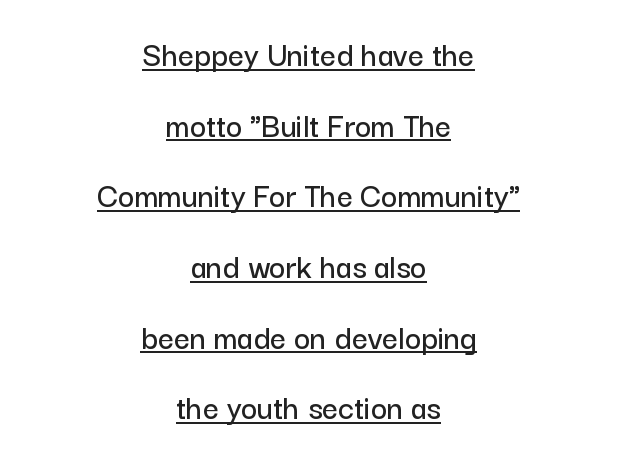
Q: Is the text italic (slanted)? A: No, it is upright.
Q: Is the typeface a serif or a sans-serif typeface? A: Sans-serif.
Q: Is the text underlined? A: Yes.
Q: How is the paragraph aligned? A: Centered.
Q: Is the spacing between letters normal or unusually wide? A: Normal.
Q: Is the spacing between lines tight, normal or loose? A: Loose.
Q: Width (condensed, normal, or wide)? A: Normal.
Q: Stroke contrast? A: Low.
Q: x-height? A: Medium.
Q: Monospaced? A: No.
